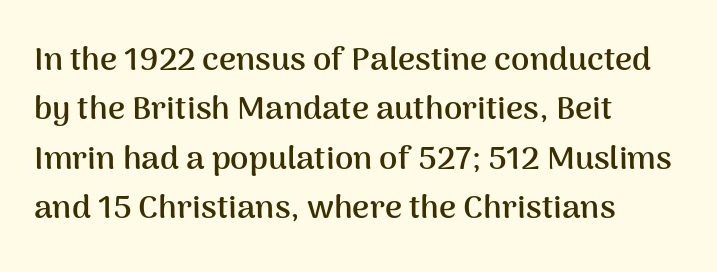
{"serif": "no", "italic": "no", "bold": "yes", "weight": "semibold", "width": "normal", "stroke_contrast": "medium", "x_height": "medium", "monospaced": "no", "underline": "no", "align": "left", "line_spacing": "normal", "line_spacing_ratio": 1.5, "letter_spacing": "normal", "letter_spacing_em": 0.0, "glyph_px": 33}
